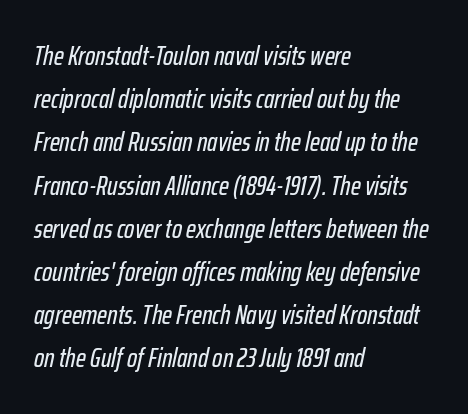
Check the space under the baseline: it is left empty. Notice how the passage keeps a crisp vertical edge on the left only. Every character sits at an angle, as italics do. These lines keep a tight, regular rhythm from letter to letter. Evenly set lines give the paragraph a standard silhouette.
